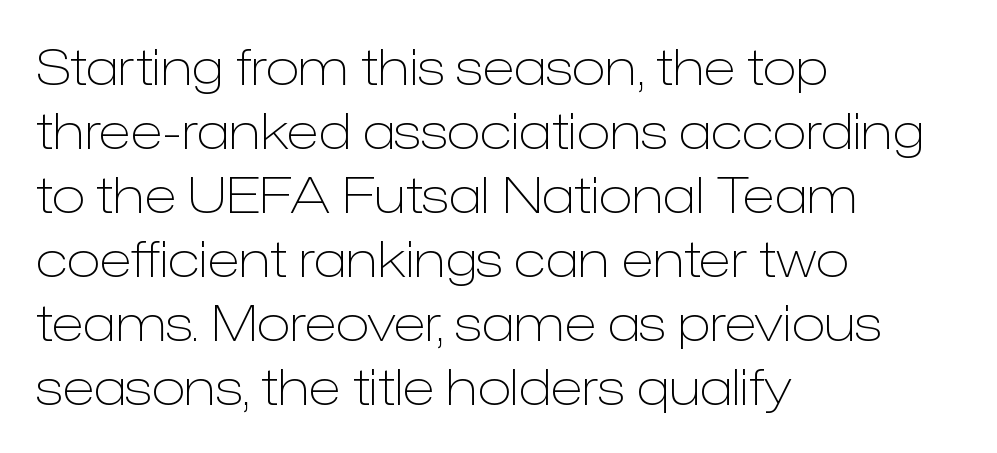
{"serif": "no", "italic": "no", "bold": "no", "weight": "light", "width": "normal", "stroke_contrast": "low", "x_height": "medium", "monospaced": "no", "underline": "no", "align": "left", "line_spacing": "normal", "line_spacing_ratio": 1.28, "letter_spacing": "normal", "letter_spacing_em": 0.0, "glyph_px": 50}
